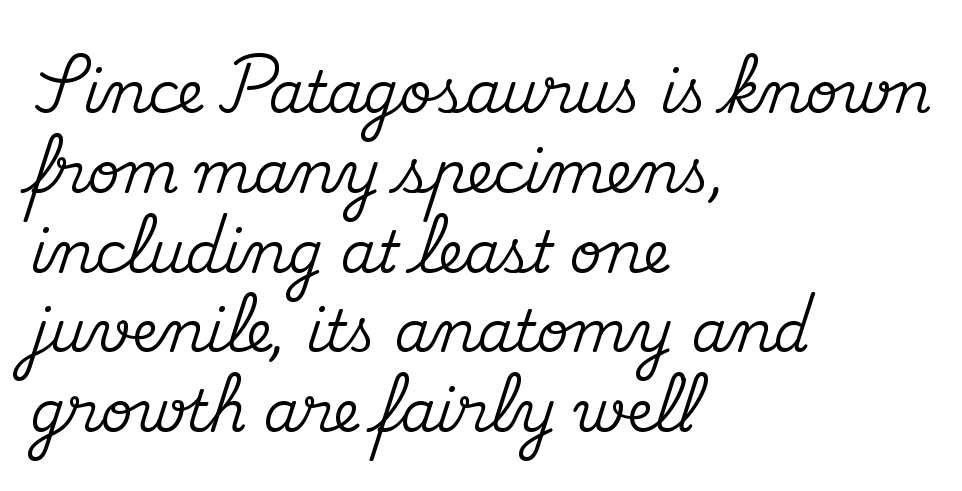
Just letters on the line, the space beneath them empty. This sample has the flowing, uneven cadence of proportional lettering. Casual observation: everything's shoved over to the left. The space between consecutive lines is moderate. The line texture is even and compact thanks to regular tracking.
